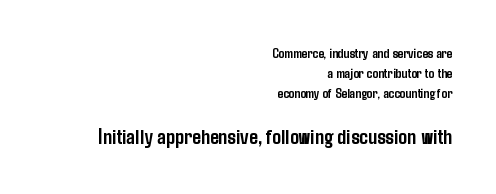
The gaps between neighbouring characters are ordinary and unremarkable. The space between consecutive lines is moderate. Notice how the stems are strictly vertical — no italics here. Leftover space on each line is placed entirely before the opening word. The space beneath each line is pristine and unruled.
